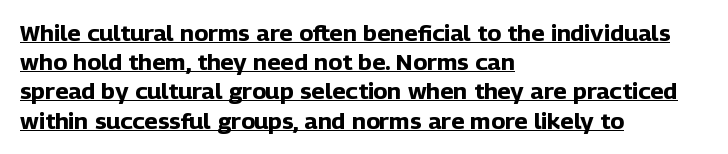
{"italic": "no", "bold": "yes", "underline": "yes", "align": "left", "line_spacing": "normal", "line_spacing_ratio": 1.39, "letter_spacing": "normal", "letter_spacing_em": 0.0, "glyph_px": 21}
